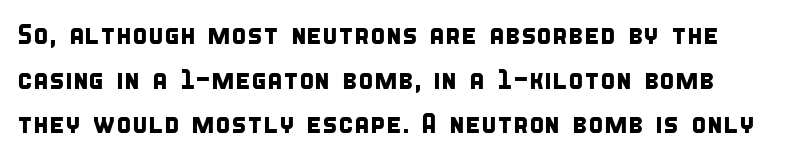
{"serif": "no", "width": "condensed", "stroke_contrast": "low", "x_height": "large", "monospaced": "no", "underline": "no", "line_spacing": "normal", "line_spacing_ratio": 1.59, "letter_spacing": "normal", "letter_spacing_em": 0.0, "glyph_px": 28}
